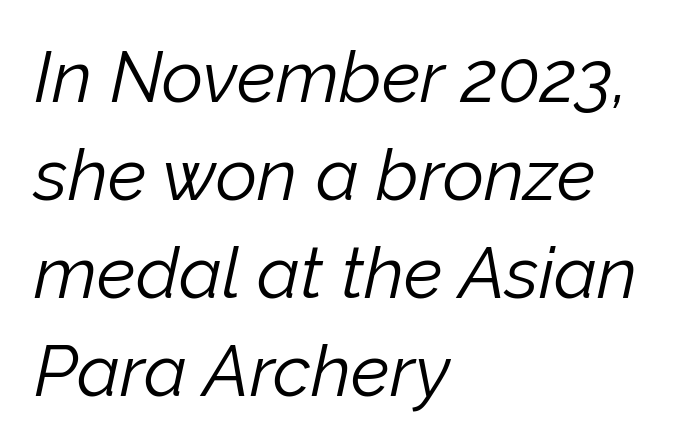
The image shows 72 px light type, italic (leaning right); set left-aligned, normal line spacing (1.36x), normal letter spacing, not underlined; low stroke contrast and a medium x-height.
